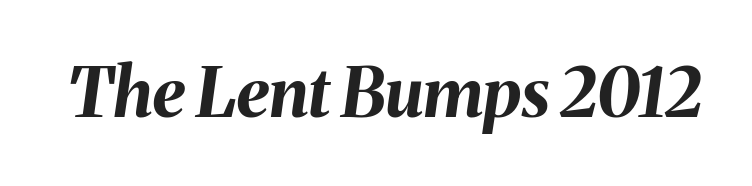
{"italic": "yes", "lean": "right", "slant_degrees": 8, "bold": "yes", "weight": "bold", "width": "normal", "stroke_contrast": "medium", "x_height": "medium", "monospaced": "no", "underline": "no", "letter_spacing": "normal", "letter_spacing_em": 0.0, "glyph_px": 68}
